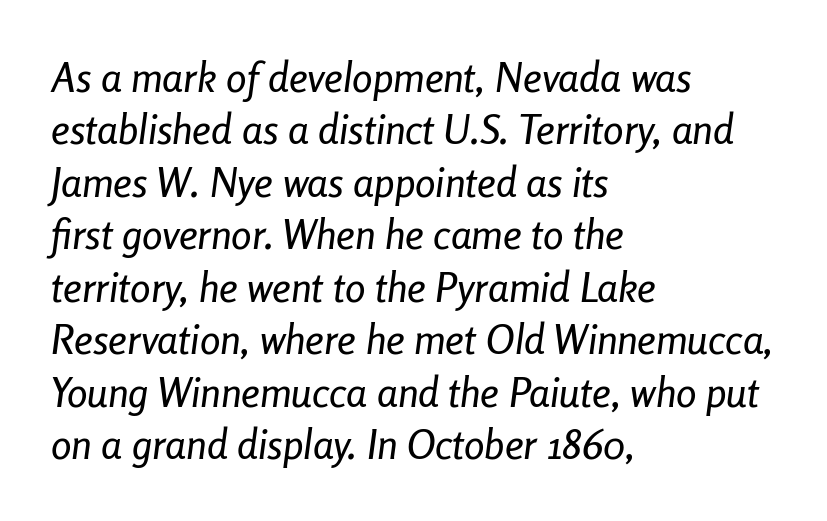
{"italic": "yes", "lean": "right", "slant_degrees": 8, "width": "condensed", "stroke_contrast": "low", "x_height": "medium", "monospaced": "no", "underline": "no", "align": "left", "line_spacing": "normal", "line_spacing_ratio": 1.28, "letter_spacing": "normal", "letter_spacing_em": 0.0, "glyph_px": 41}
